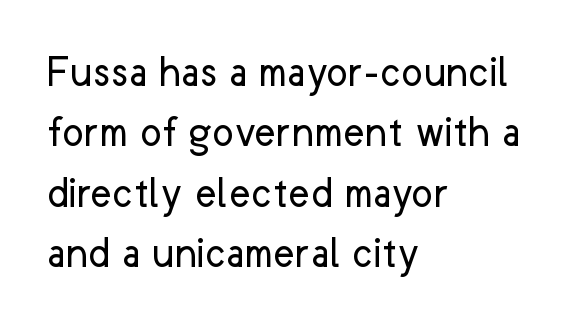
{"serif": "no", "italic": "no", "bold": "no", "weight": "regular", "width": "normal", "stroke_contrast": "low", "x_height": "medium", "monospaced": "no", "underline": "no", "align": "left", "line_spacing": "normal", "line_spacing_ratio": 1.31, "letter_spacing": "normal", "letter_spacing_em": 0.0, "glyph_px": 46}
